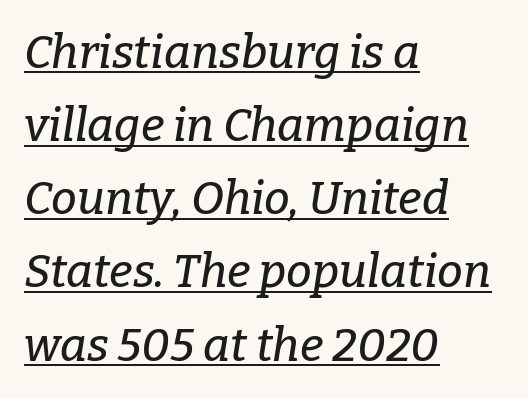
You could call the tracking neutral — neither tight nor loose. This rendering features underlined lettering. Every row of glyphs begins at an identical x-position on the left. What's the leading like? Ordinary, nothing unusual. Yep, those are serifs on the letters.
